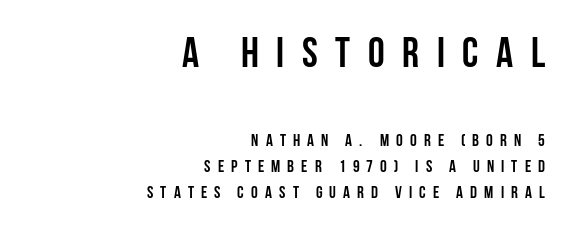
Q: Is the text bold? A: Yes.
Q: Is the text italic (slanted)? A: No, it is upright.
Q: Is the typeface a serif or a sans-serif typeface? A: Sans-serif.
Q: Is the text underlined? A: No.
Q: How is the paragraph aligned? A: Right-aligned.
Q: Is the spacing between letters normal or unusually wide? A: Unusually wide.
Q: Is the spacing between lines tight, normal or loose? A: Normal.
Q: Which block of text is set in a larger size, the first (top) or the second (bottom)? A: The first (top) one.
Q: Width (condensed, normal, or wide)? A: Condensed.
Q: Stroke contrast? A: Low.
Q: x-height? A: Large.
Q: Monospaced? A: No.
